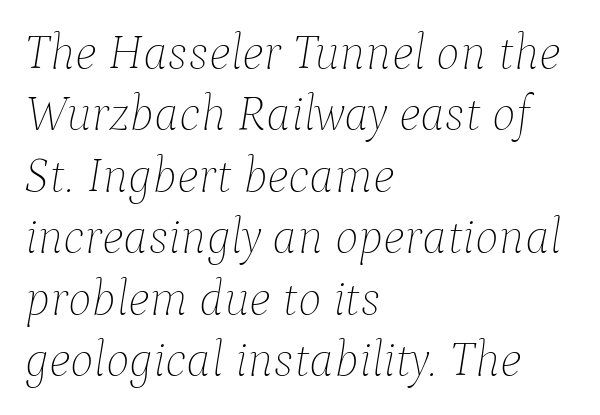
{"italic": "yes", "lean": "right", "slant_degrees": 9, "bold": "no", "weight": "thin", "width": "normal", "stroke_contrast": "low", "x_height": "medium", "monospaced": "no", "underline": "no", "align": "left", "line_spacing_ratio": 1.23, "letter_spacing": "normal", "letter_spacing_em": 0.0, "glyph_px": 50}
